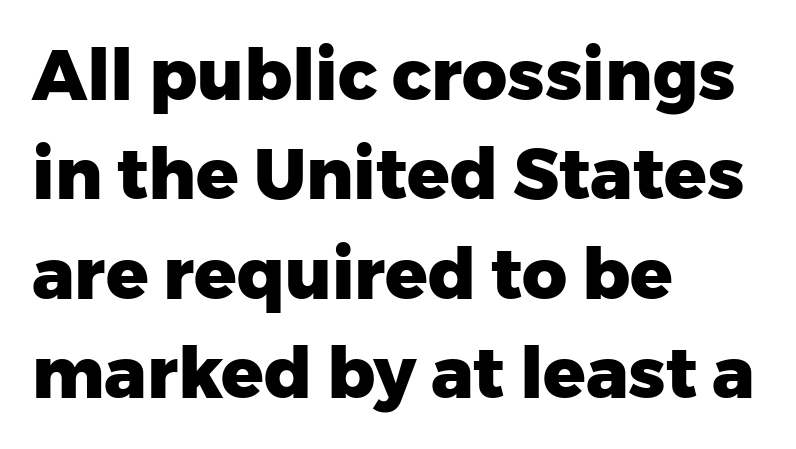
Q: Is the text bold? A: Yes.
Q: Is the text italic (slanted)? A: No, it is upright.
Q: Is the typeface a serif or a sans-serif typeface? A: Sans-serif.
Q: Is the text underlined? A: No.
Q: How is the paragraph aligned? A: Left-aligned.
Q: Is the spacing between letters normal or unusually wide? A: Normal.
Q: Is the spacing between lines tight, normal or loose? A: Normal.
Q: Width (condensed, normal, or wide)? A: Normal.
Q: Stroke contrast? A: Low.
Q: x-height? A: Medium.
Q: Monospaced? A: No.
